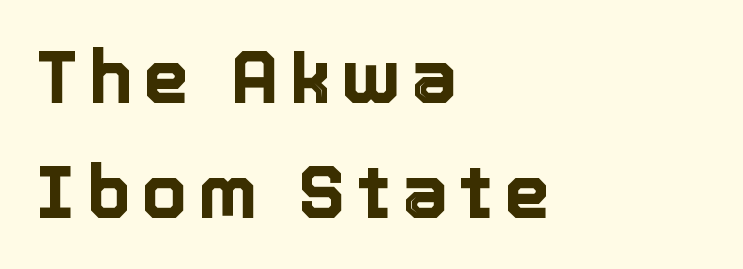
All the whitespace from short lines collects on the right. Italic: no, the glyphs are upright roman. Quick note: underline off. Here the designer chose a conventional face with non-uniform glyph widths. The lines sit at an ordinary, default distance from one another.
